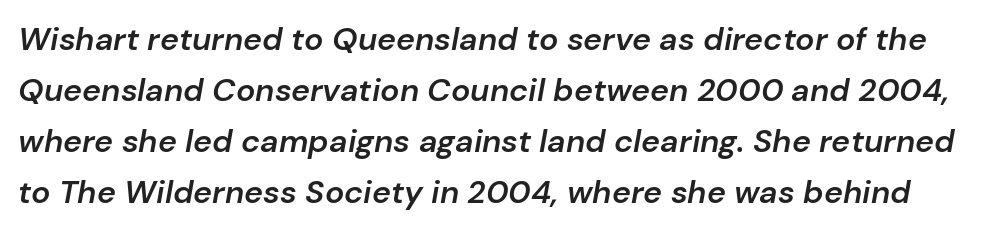
{"italic": "yes", "lean": "right", "slant_degrees": 10, "bold": "semi", "weight": "semibold", "width": "normal", "stroke_contrast": "low", "x_height": "medium", "monospaced": "no", "underline": "no", "line_spacing": "normal", "line_spacing_ratio": 1.59, "letter_spacing": "normal", "letter_spacing_em": 0.0, "glyph_px": 32}
